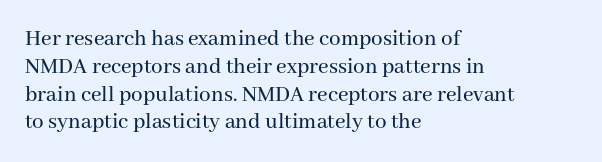
Here the glyphs are tracked normally, forming tight word shapes. The specimen omits any rule beneath the text block's lines. Vertical strokes here are truly vertical. The lines in this sample share a left origin and differ only in where they stop.
